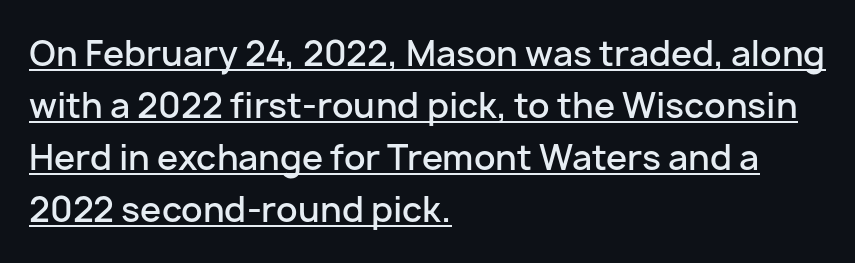
The image shows 34 px semibold sans-serif type, upright; set left-aligned, normal line spacing (1.53x), normal letter spacing, underlined; low stroke contrast and a medium x-height.
